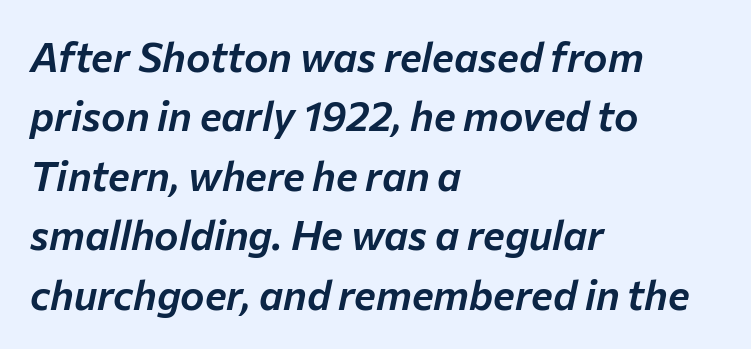
{"italic": "yes", "lean": "right", "slant_degrees": 12, "width": "normal", "stroke_contrast": "low", "x_height": "medium", "monospaced": "no", "underline": "no", "align": "left", "line_spacing": "normal", "line_spacing_ratio": 1.45, "letter_spacing": "normal", "letter_spacing_em": 0.0, "glyph_px": 41}
